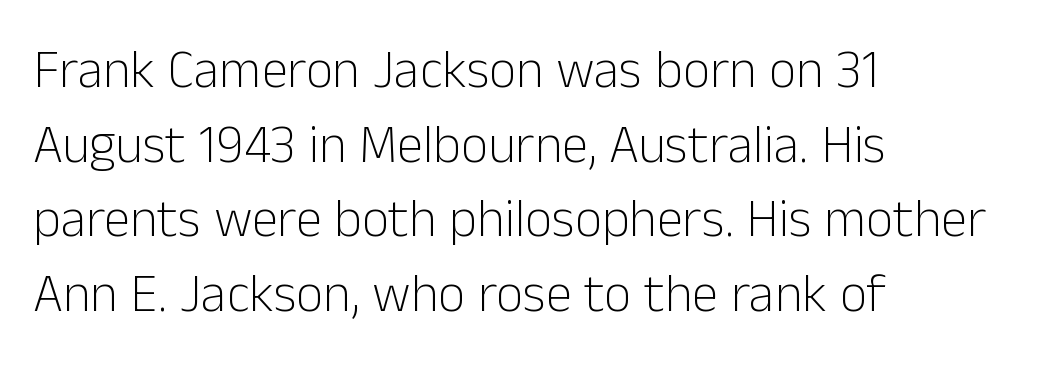
Q: Is the text bold? A: No.
Q: Is the text italic (slanted)? A: No, it is upright.
Q: Is the typeface a serif or a sans-serif typeface? A: Sans-serif.
Q: Is the text underlined? A: No.
Q: How is the paragraph aligned? A: Left-aligned.
Q: Is the spacing between letters normal or unusually wide? A: Normal.
Q: Is the spacing between lines tight, normal or loose? A: Normal.
Q: Width (condensed, normal, or wide)? A: Normal.
Q: Stroke contrast? A: Low.
Q: x-height? A: Medium.
Q: Monospaced? A: No.
